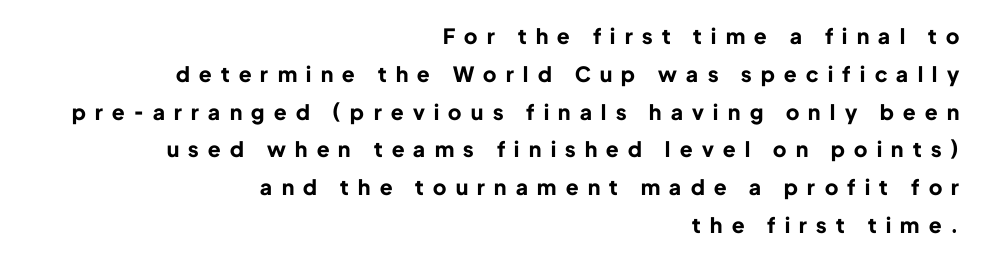
Q: Is the text bold? A: Yes.
Q: Is the text italic (slanted)? A: No, it is upright.
Q: Is the text underlined? A: No.
Q: How is the paragraph aligned? A: Right-aligned.
Q: Is the spacing between letters normal or unusually wide? A: Unusually wide.
